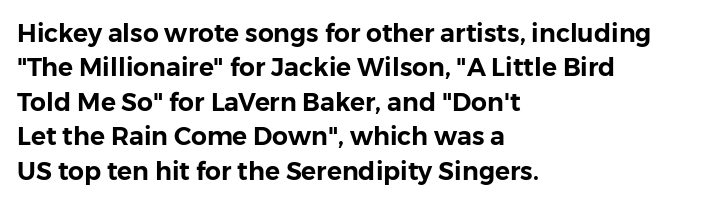
{"italic": "no", "underline": "no", "align": "left", "line_spacing": "normal", "line_spacing_ratio": 1.38, "letter_spacing": "normal", "letter_spacing_em": 0.0, "glyph_px": 25}
